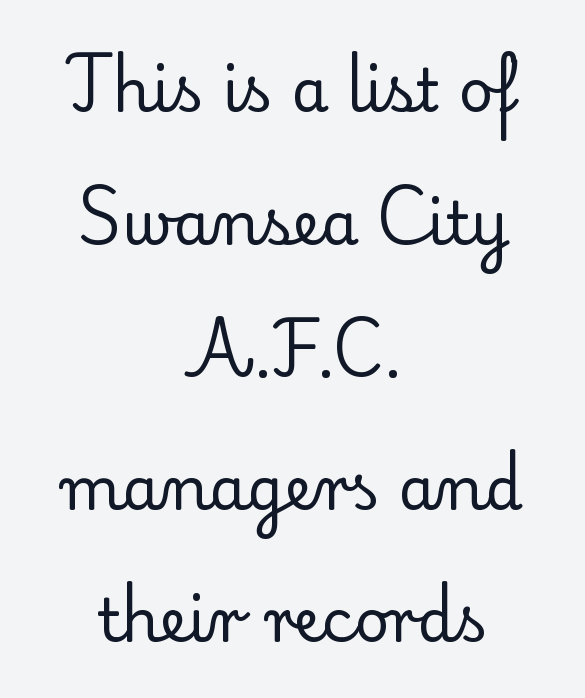
A typesetter would call this leading open, well beyond the default. Italic: no, the glyphs are upright roman. Reading down the block, each line starts at a different indent, mirrored at its end. The passage shown is typeset with a serif family. The letterforms sit at book weight or below. The baseline area is clear.
